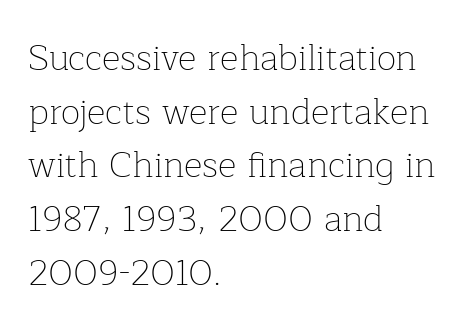
Stroke terminals: seriffed. Does extra space separate the letters? No, they use regular spacing. The face used here is proportionally spaced, like ordinary book or web type. A light-to-regular cut is what we see here.
